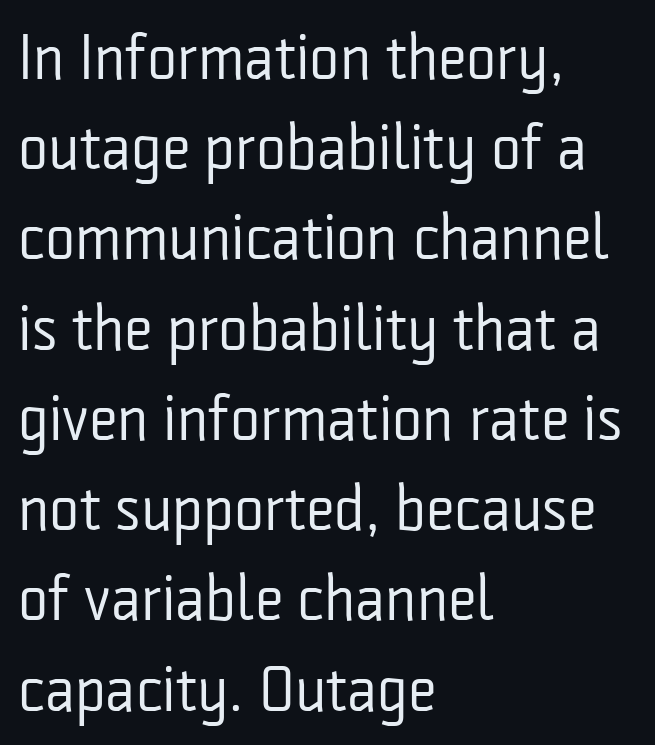
A normal amount of white space separates one row of letters from the next. Posture: straight, roman, zero tilt. This rendering features lettering with no underline. The rendering uses natural spacing where letterforms have individual widths.
